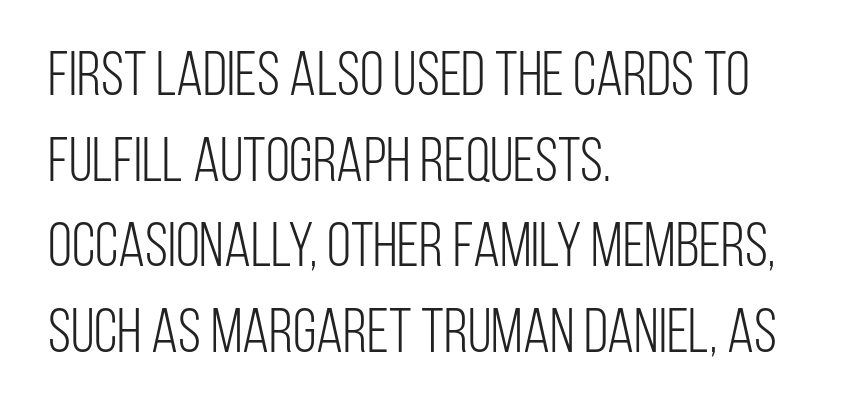
Q: Is the text bold? A: No.
Q: Is the text italic (slanted)? A: No, it is upright.
Q: Is the typeface a serif or a sans-serif typeface? A: Sans-serif.
Q: Is the text underlined? A: No.
Q: How is the paragraph aligned? A: Left-aligned.
Q: Is the spacing between letters normal or unusually wide? A: Normal.
Q: Is the spacing between lines tight, normal or loose? A: Normal.
Q: Width (condensed, normal, or wide)? A: Condensed.
Q: Stroke contrast? A: Low.
Q: x-height? A: Large.
Q: Monospaced? A: No.
